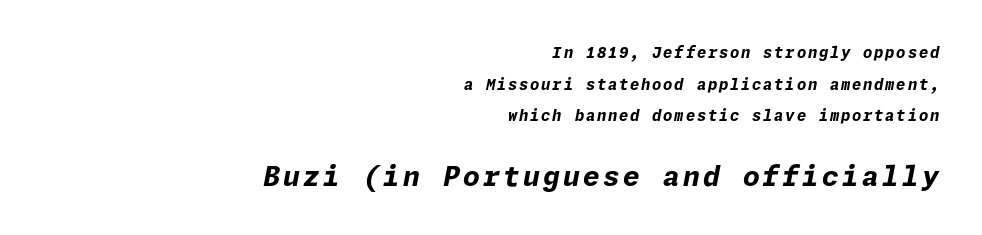
{"italic": "yes", "lean": "right", "slant_degrees": 11, "bold": "yes", "underline": "no", "align": "right", "line_spacing": "loose", "line_spacing_ratio": 2.11, "larger_block": "second", "size_ratio": 1.8, "glyph_px": 27}
